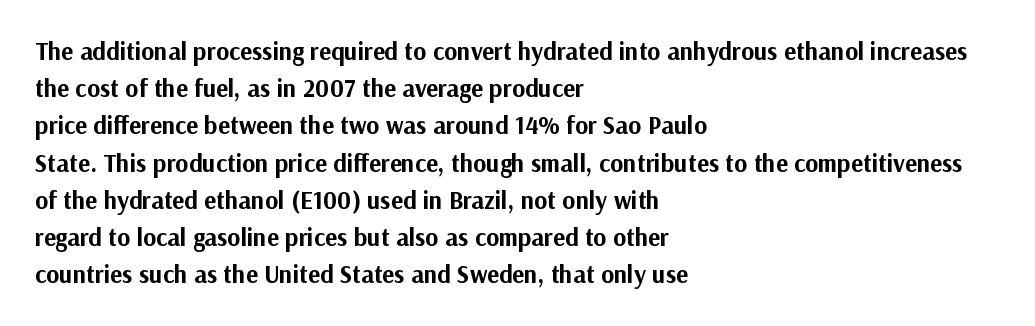
The image shows 25 px bold type, upright; set left-aligned, normal line spacing (1.49x), normal letter spacing, not underlined.
